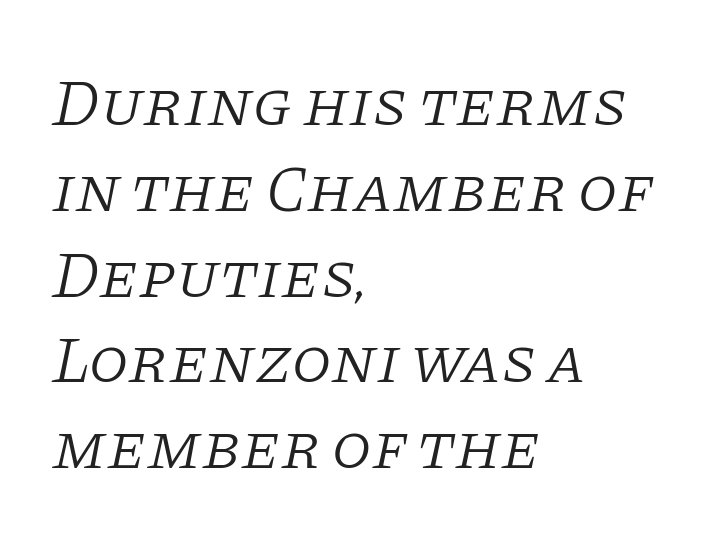
Q: Is the text bold? A: No.
Q: Is the text italic (slanted)? A: Yes, it leans right by about 11 degrees.
Q: Is the typeface a serif or a sans-serif typeface? A: Serif.
Q: Is the text underlined? A: No.
Q: How is the paragraph aligned? A: Left-aligned.
Q: Is the spacing between letters normal or unusually wide? A: Normal.
Q: Is the spacing between lines tight, normal or loose? A: Normal.
Q: Width (condensed, normal, or wide)? A: Normal.
Q: Stroke contrast? A: Low.
Q: x-height? A: Large.
Q: Monospaced? A: No.
